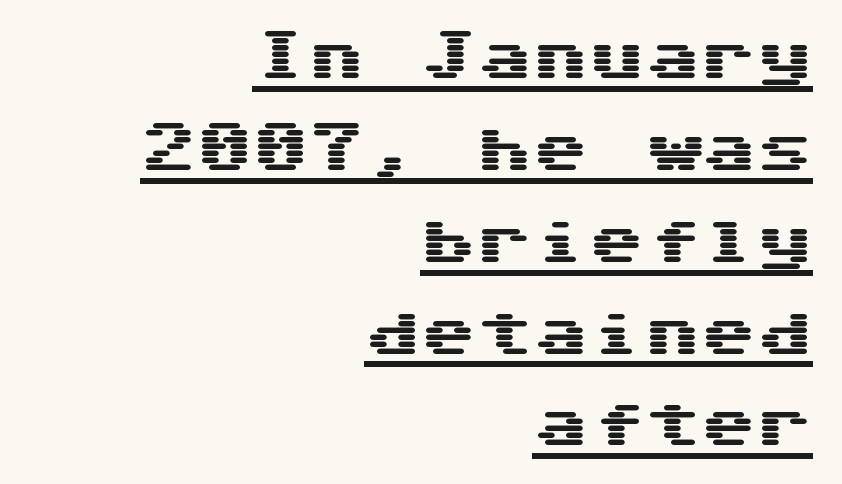
The image shows 56 px wide sans-serif type, upright; set right-aligned, normal line spacing (1.64x), normal letter spacing, underlined; medium stroke contrast and a medium x-height.
